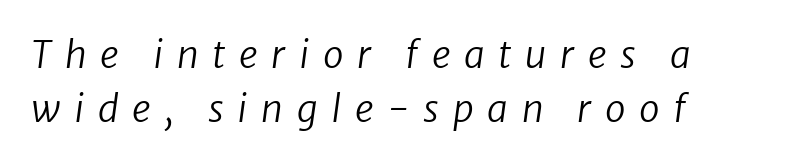
{"serif": "no", "bold": "no", "weight": "regular", "width": "normal", "stroke_contrast": "low", "x_height": "medium", "monospaced": "no", "underline": "no", "align": "left", "line_spacing": "normal", "line_spacing_ratio": 1.45, "letter_spacing": "wide", "letter_spacing_em": 0.37, "glyph_px": 37}
